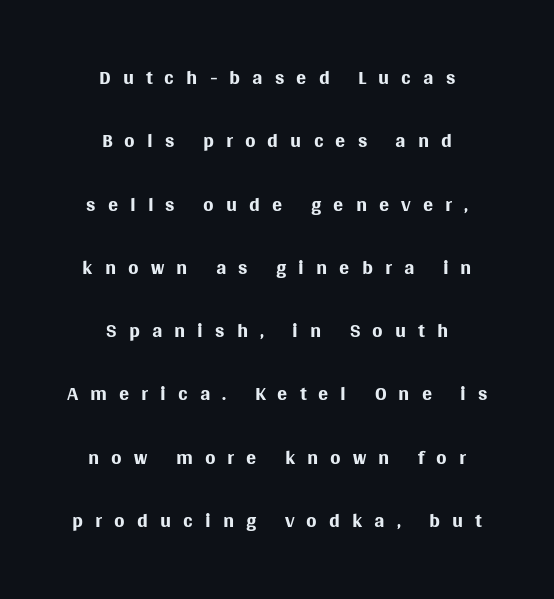
Q: Is the text bold? A: No.
Q: Is the text italic (slanted)? A: No, it is upright.
Q: Is the typeface a serif or a sans-serif typeface? A: Sans-serif.
Q: Is the text underlined? A: No.
Q: How is the paragraph aligned? A: Centered.
Q: Is the spacing between letters normal or unusually wide? A: Unusually wide.
Q: Is the spacing between lines tight, normal or loose? A: Loose.
Q: Width (condensed, normal, or wide)? A: Normal.
Q: Stroke contrast? A: Medium.
Q: x-height? A: Large.
Q: Monospaced? A: No.
